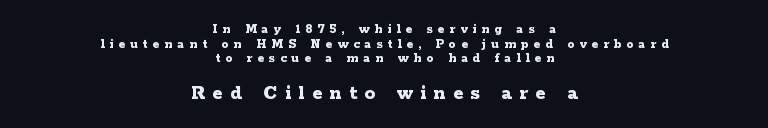
The image shows 21 px bold type, upright; set centered, tight line spacing (1.04x), unusually wide letter spacing (+0.36 em), not underlined; the second (bottom) block is 1.5x larger.
